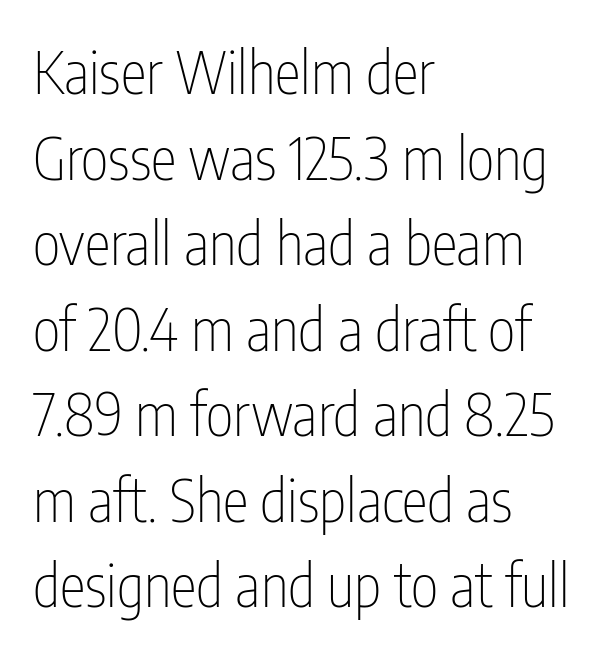
Is the letter spacing exaggerated? No — it looks like the ordinary default. A roman cut, with each character standing at attention. Only glyphs here, with clear space below each row. A sans-serif font was chosen for this passage.
